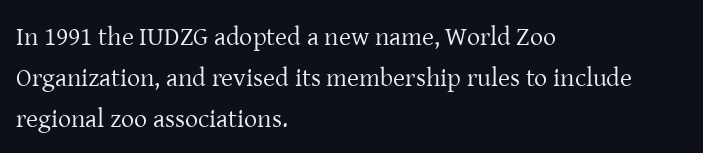
The image shows 26 px text type, upright; set left-aligned, normal line spacing (1.57x), normal letter spacing, not underlined.
